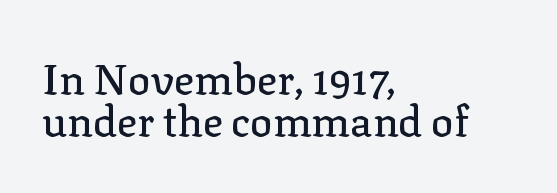
Regarding leading, the lines here are crowded together. Every character sits straight up, as roman type does. Visually the block forms a straight wall on the left and a jagged coastline on the right. A typesetter would call this zero additional tracking. Note the varied advance widths — an 'i' is clearly narrower than an 'm'. Stroke terminals: seriffed.
